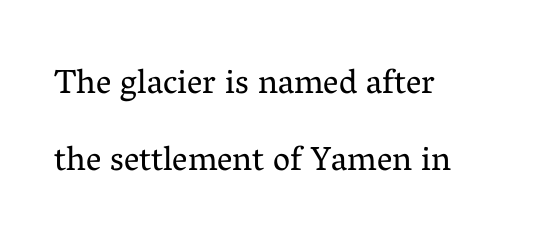
Is this a sans? No — the strokes have serifs. The letters sit at their default tracking, neither squeezed nor spread. Glance below the letters and you will spot only blank space. Widely set lines give the paragraph a tall, airy silhouette. The rendering uses natural spacing where letterforms have individual widths. When letters stand straight like this, we call the style roman or upright.
